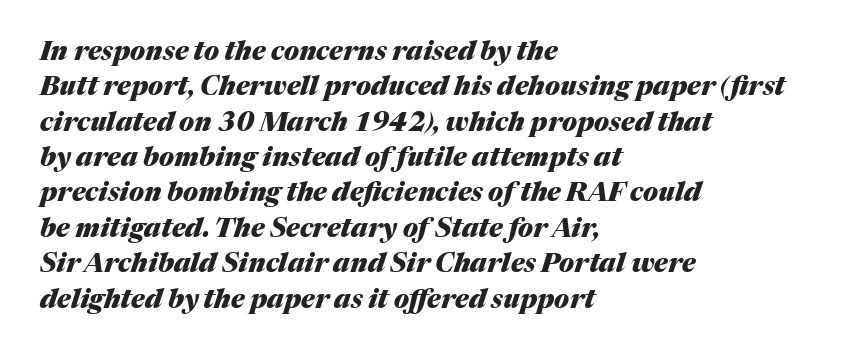
{"italic": "yes", "lean": "right", "slant_degrees": 17, "bold": "yes", "underline": "no", "align": "left", "line_spacing": "normal", "line_spacing_ratio": 1.36, "letter_spacing": "normal", "letter_spacing_em": 0.0, "glyph_px": 26}
